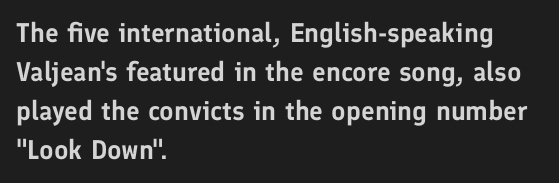
{"italic": "no", "underline": "no", "align": "left", "line_spacing": "normal", "line_spacing_ratio": 1.45, "letter_spacing": "normal", "letter_spacing_em": 0.0, "glyph_px": 27}
